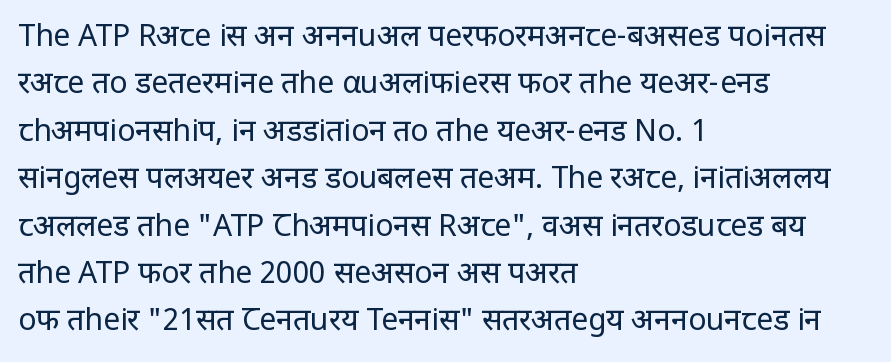
You could not count columns in this text — the font is proportionally spaced. No word sits above an underline. One-word summary of the alignment: left. Notice how the stems are strictly vertical — no italics here.
